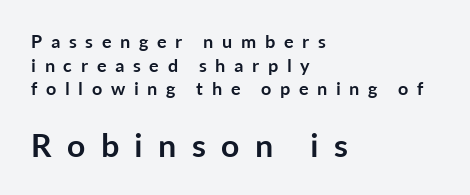
Q: Is the text bold? A: Yes.
Q: Is the text italic (slanted)? A: No, it is upright.
Q: Is the typeface a serif or a sans-serif typeface? A: Sans-serif.
Q: Is the text underlined? A: No.
Q: How is the paragraph aligned? A: Left-aligned.
Q: Is the spacing between letters normal or unusually wide? A: Unusually wide.
Q: Is the spacing between lines tight, normal or loose? A: Normal.
Q: Which block of text is set in a larger size, the first (top) or the second (bottom)? A: The second (bottom) one.
Q: Width (condensed, normal, or wide)? A: Normal.
Q: Stroke contrast? A: Low.
Q: x-height? A: Medium.
Q: Monospaced? A: No.
